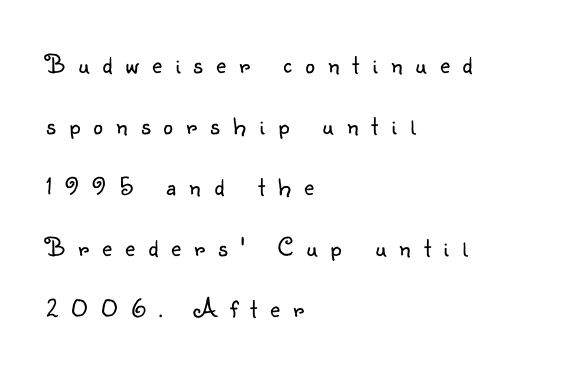
Substantial extra tracking has been applied to these lines. Ordinary non-slanted type is in use. Leading: increased. Weight class: somewhere from thin through regular.
